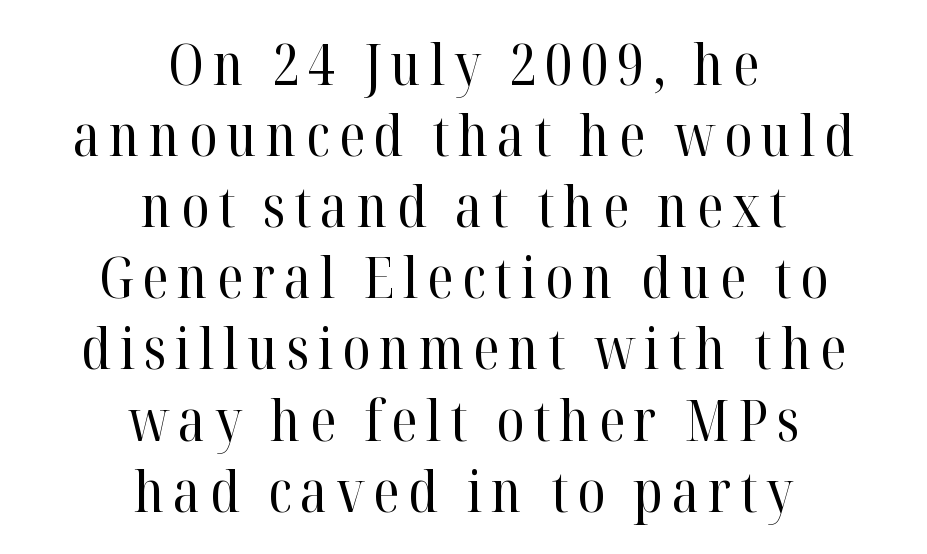
The image shows 56 px regular-weight serif type, upright; set centered, normal line spacing (1.27x), not underlined; high stroke contrast and a medium x-height.
